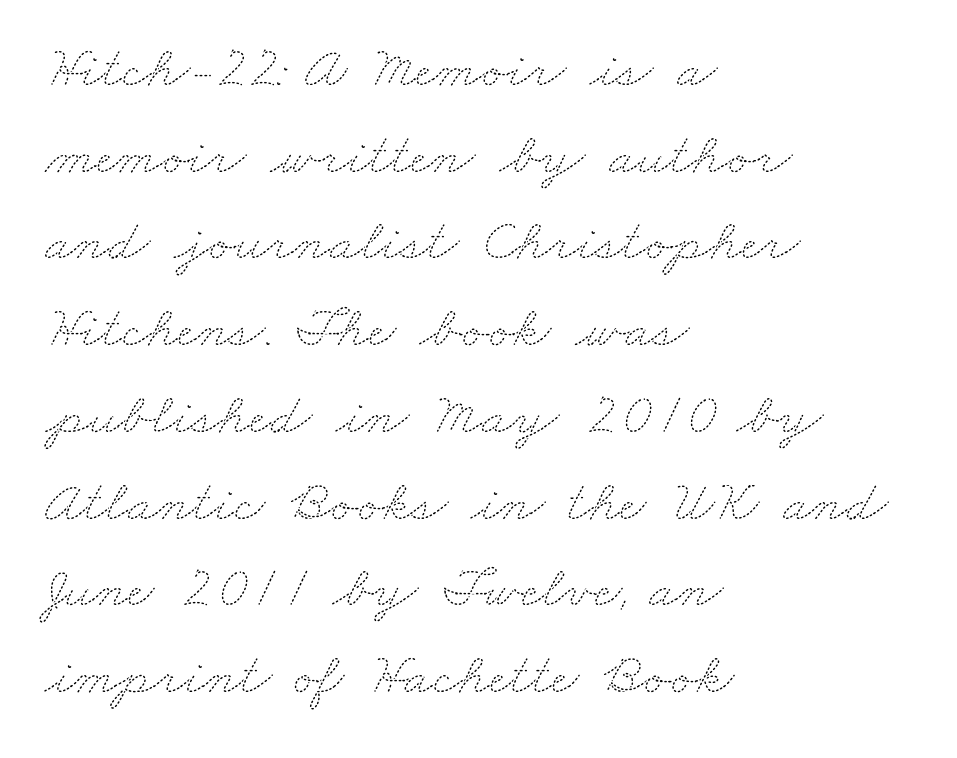
{"bold": "no", "weight": "thin", "width": "wide", "stroke_contrast": "medium", "x_height": "small", "monospaced": "no", "underline": "no", "align": "left", "line_spacing": "normal", "line_spacing_ratio": 1.47, "letter_spacing": "normal", "letter_spacing_em": 0.0, "glyph_px": 59}
